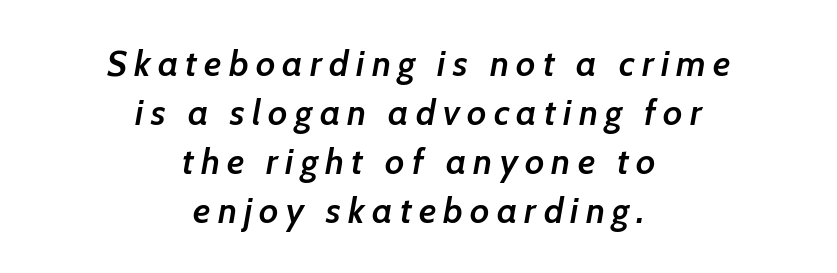
{"italic": "yes", "lean": "right", "slant_degrees": 7, "bold": "semi", "weight": "semibold", "width": "normal", "stroke_contrast": "low", "x_height": "medium", "monospaced": "no", "underline": "no", "align": "center", "line_spacing": "normal", "line_spacing_ratio": 1.36, "letter_spacing": "wide", "letter_spacing_em": 0.2, "glyph_px": 36}
